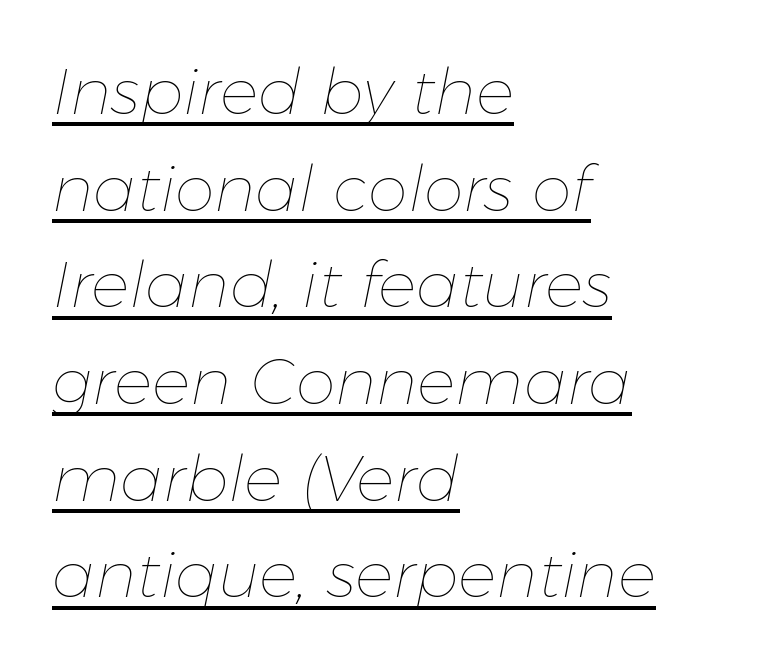
Q: Is the text bold? A: No.
Q: Is the text italic (slanted)? A: Yes, it leans right by about 11 degrees.
Q: Is the text underlined? A: Yes.
Q: How is the paragraph aligned? A: Left-aligned.
Q: Is the spacing between letters normal or unusually wide? A: Normal.
Q: Is the spacing between lines tight, normal or loose? A: Normal.
Q: Width (condensed, normal, or wide)? A: Normal.
Q: Stroke contrast? A: Low.
Q: x-height? A: Medium.
Q: Monospaced? A: No.
